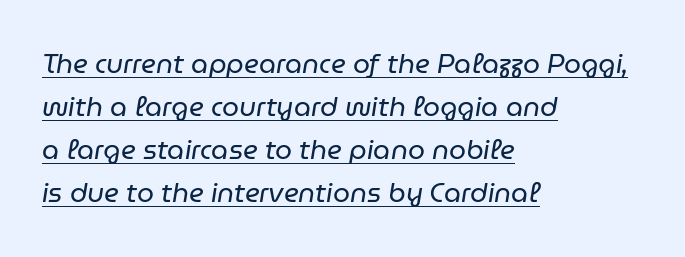
{"italic": "yes", "lean": "right", "slant_degrees": 9, "bold": "no", "underline": "yes", "align": "left", "line_spacing": "normal", "line_spacing_ratio": 1.59, "letter_spacing": "normal", "letter_spacing_em": 0.0, "glyph_px": 27}
